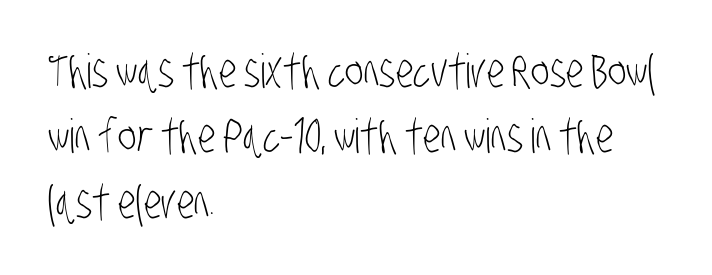
Heaviness? Minimal to ordinary, like unemphasized prose. Here the designer chose a conventional face with non-uniform glyph widths. The type family on display is of the sans-serif kind. Regular leading.
